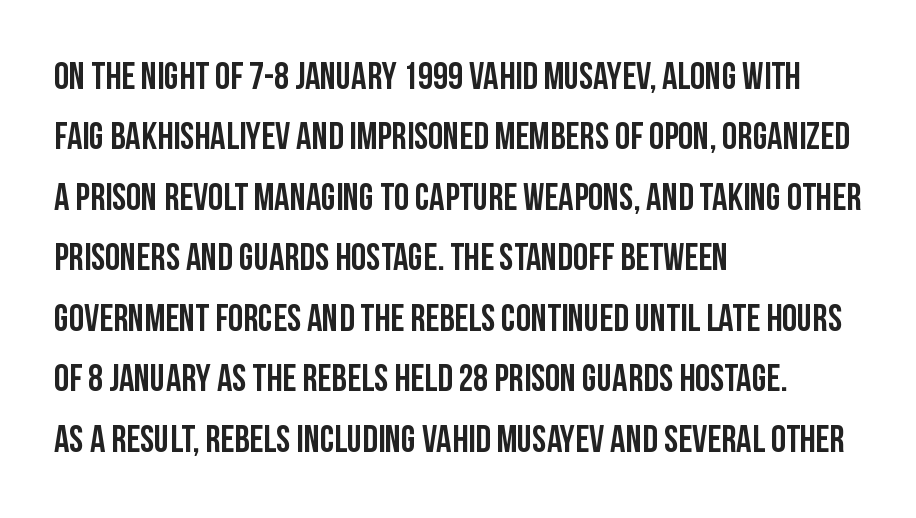
The image shows 38 px condensed sans-serif type, upright; set left-aligned, normal line spacing (1.59x), normal letter spacing, not underlined; low stroke contrast and a large x-height.
